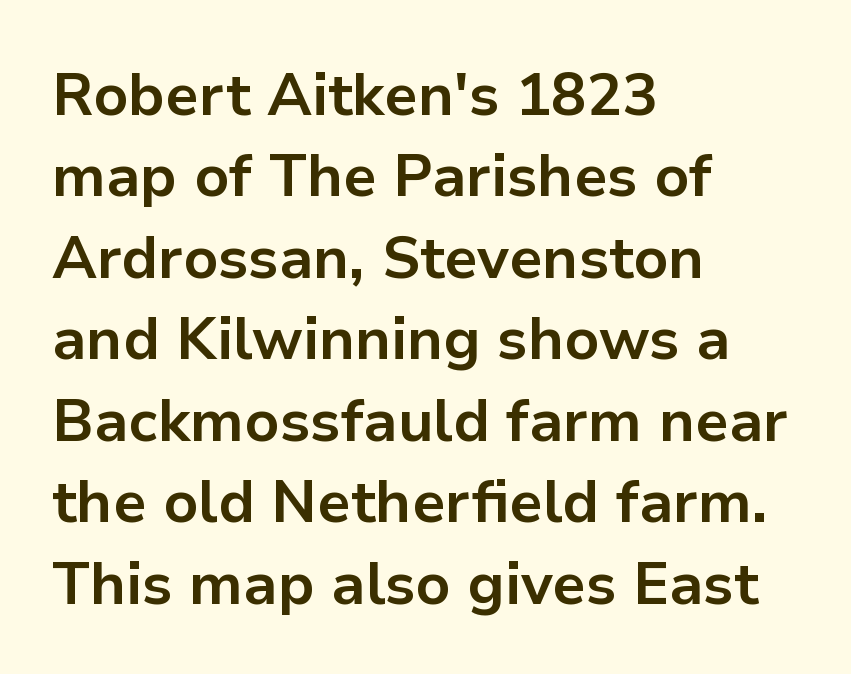
{"serif": "no", "italic": "no", "bold": "yes", "weight": "bold", "width": "normal", "stroke_contrast": "low", "x_height": "medium", "monospaced": "no", "underline": "no", "align": "left", "line_spacing": "normal", "line_spacing_ratio": 1.38, "letter_spacing": "normal", "letter_spacing_em": 0.0, "glyph_px": 59}
